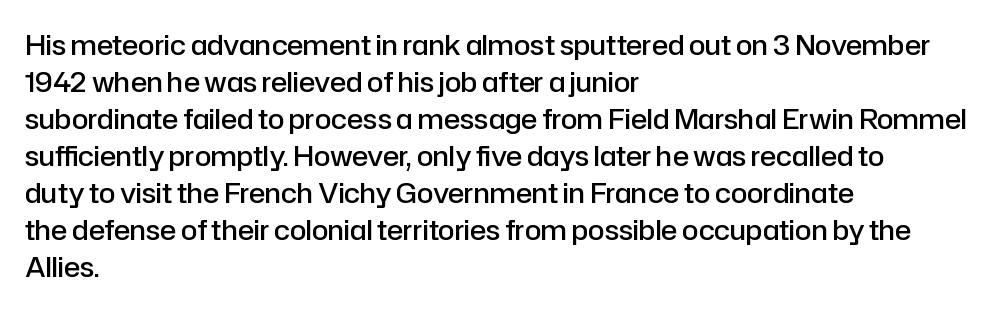
The image shows 27 px text type, upright; set left-aligned, normal line spacing (1.37x), normal letter spacing, not underlined.
